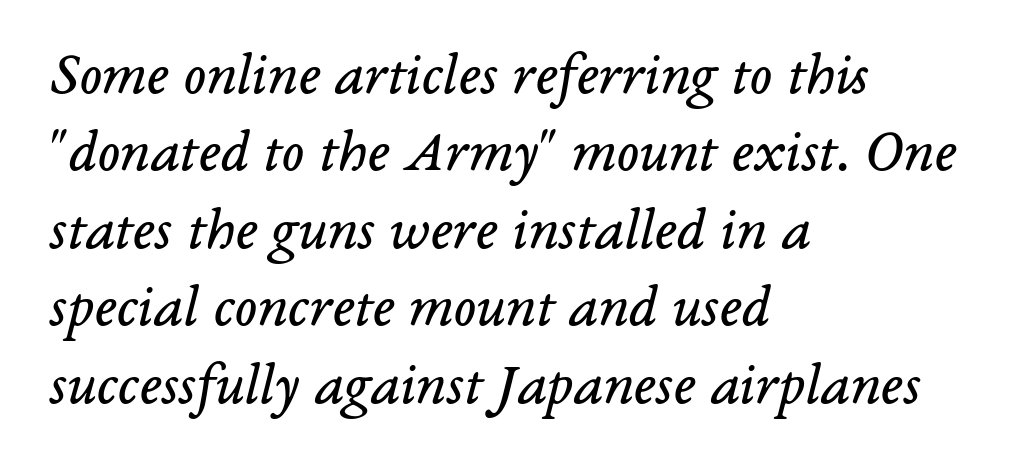
The image shows 60 px regular-weight serif type, italic (leaning right); set left-aligned, normal line spacing (1.29x), normal letter spacing, not underlined; low stroke contrast and a medium x-height.
